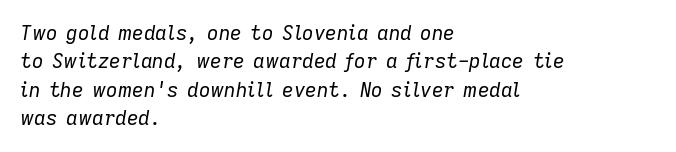
The image shows 20 px text type, italic (leaning right); set left-aligned, normal line spacing (1.42x), normal letter spacing, not underlined.
